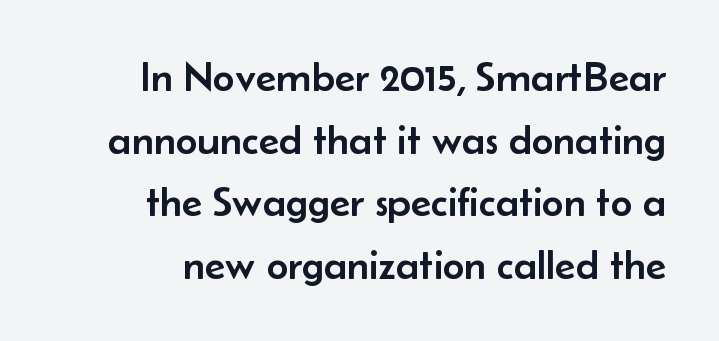
The passage shown is typeset with a sans-serif family. Is this a fixed-width face? No — the glyphs have proportional, varying widths. The tracking reads as untouched default to a designer's eye. Leading matches the norm, producing a regular column. These lines are set flush right with a ragged left edge.
